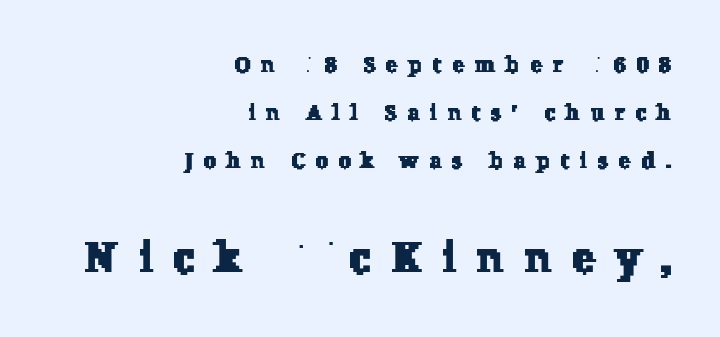
The image shows 43 px serif type; set right-aligned, loose line spacing (2.18x), unusually wide letter spacing (+0.49 em), not underlined; the second (bottom) block is 1.95x larger; low stroke contrast and a medium x-height.
